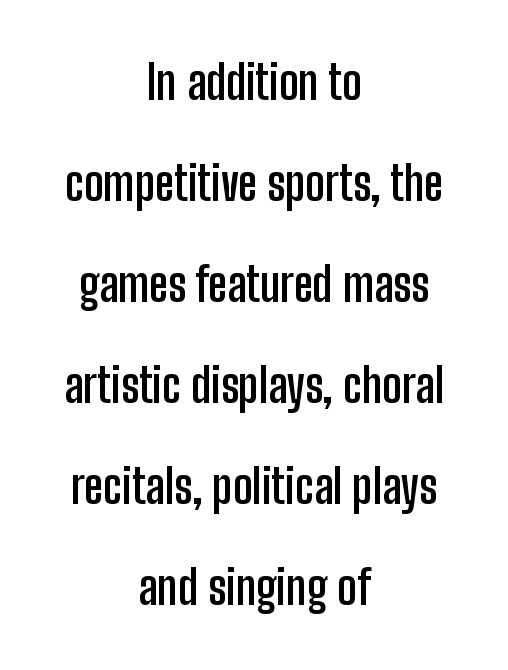
You could not count columns in this text — the font is proportionally spaced. The text block is weighted toward neither margin, spreading evenly from the middle. Typesetter's note: full bold, strokes at maximum text heaviness. Stroke terminals: plain, sans-serif. Inter-character spacing is left at the font's built-in metrics.
